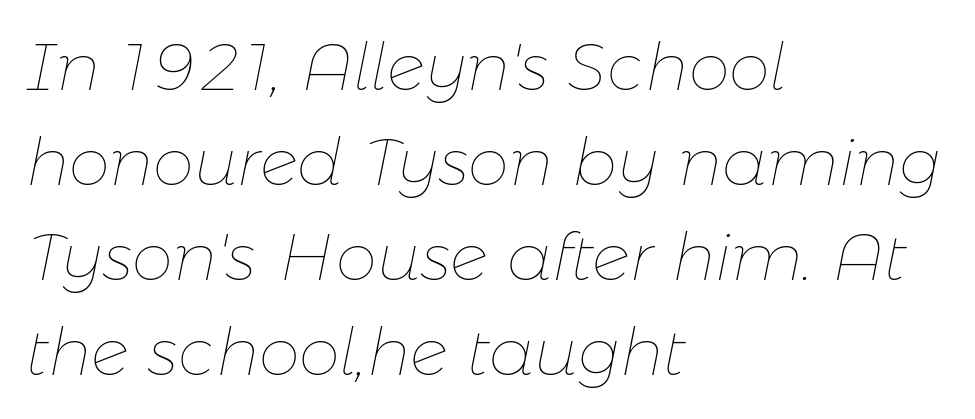
Q: Is the text bold? A: No.
Q: Is the text italic (slanted)? A: Yes, it leans right by about 11 degrees.
Q: Is the text underlined? A: No.
Q: How is the paragraph aligned? A: Left-aligned.
Q: Is the spacing between letters normal or unusually wide? A: Normal.
Q: Is the spacing between lines tight, normal or loose? A: Normal.
Q: Width (condensed, normal, or wide)? A: Normal.
Q: Stroke contrast? A: Low.
Q: x-height? A: Medium.
Q: Monospaced? A: No.
